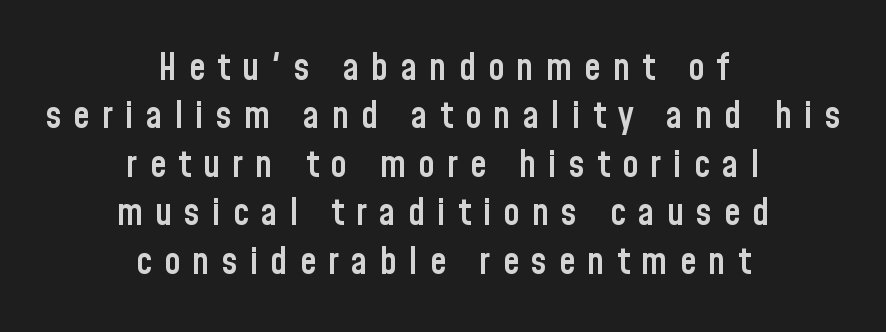
{"serif": "no", "italic": "no", "bold": "semi", "weight": "semibold", "width": "condensed", "stroke_contrast": "low", "x_height": "medium", "monospaced": "no", "underline": "no", "align": "center", "line_spacing": "normal", "line_spacing_ratio": 1.31, "letter_spacing": "wide", "letter_spacing_em": 0.33, "glyph_px": 37}
